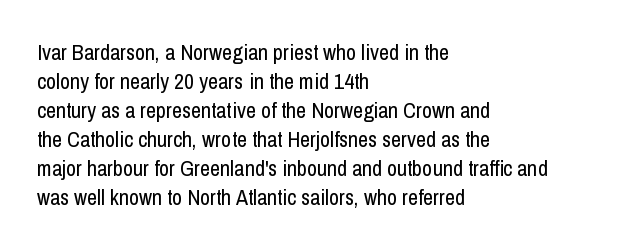
Tall strokes in this sample are plumb rather than angled. The passage shown has conventional tracking throughout. Every row of glyphs begins at an identical x-position on the left. A normal amount of white space separates one row of letters from the next. Type without underlining.
